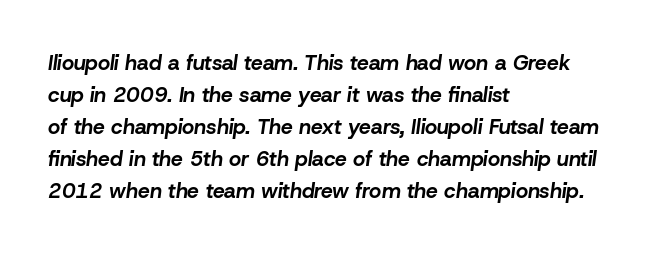
The image shows 21 px bold type, italic (leaning right); set left-aligned, normal line spacing (1.52x), normal letter spacing, not underlined.
